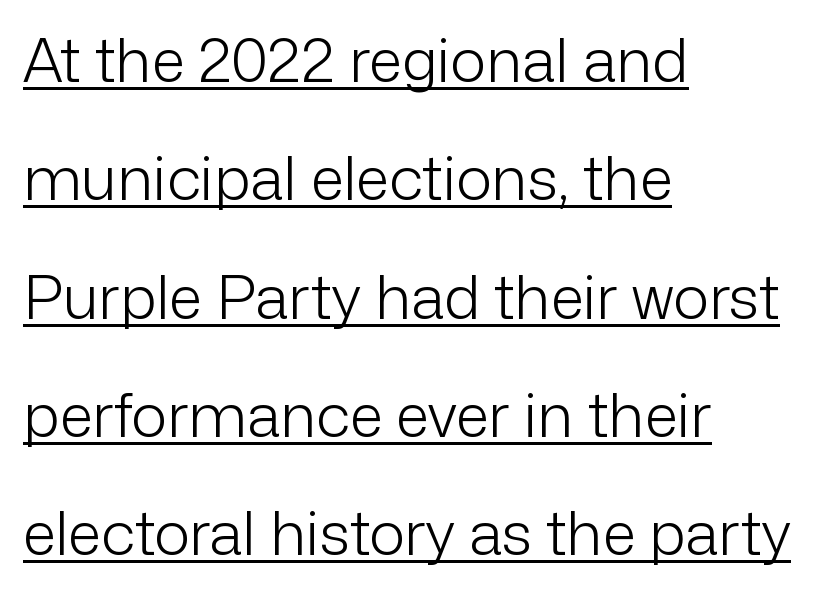
The image shows 61 px light sans-serif type, upright; set left-aligned, loose line spacing (1.94x), normal letter spacing, underlined; low stroke contrast and a medium x-height.
